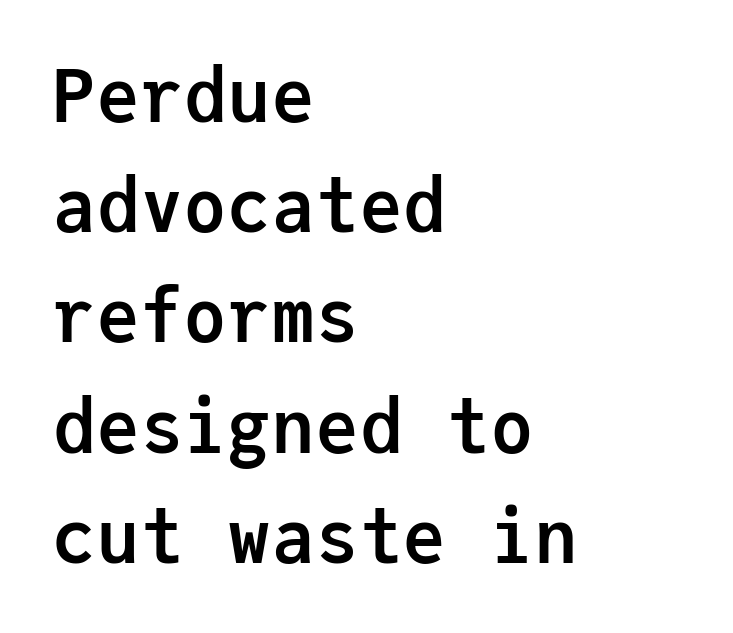
Q: Is the text bold? A: Yes.
Q: Is the text italic (slanted)? A: No, it is upright.
Q: Is the typeface a serif or a sans-serif typeface? A: Sans-serif.
Q: Is the text underlined? A: No.
Q: How is the paragraph aligned? A: Left-aligned.
Q: Is the spacing between letters normal or unusually wide? A: Normal.
Q: Is the spacing between lines tight, normal or loose? A: Normal.
Q: Width (condensed, normal, or wide)? A: Normal.
Q: Stroke contrast? A: Low.
Q: x-height? A: Medium.
Q: Monospaced? A: Yes.
